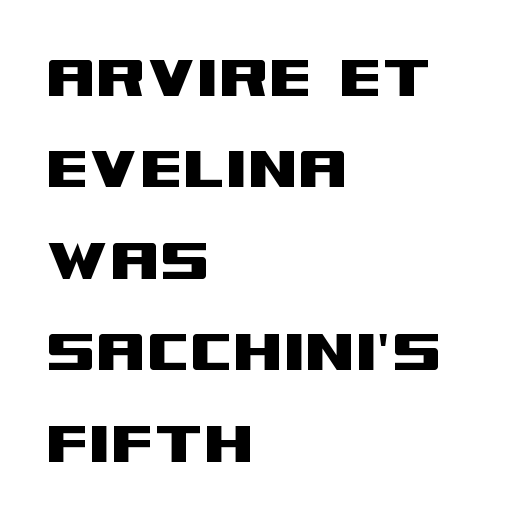
Q: Is the text italic (slanted)? A: No, it is upright.
Q: Is the typeface a serif or a sans-serif typeface? A: Sans-serif.
Q: Is the text underlined? A: No.
Q: How is the paragraph aligned? A: Left-aligned.
Q: Is the spacing between letters normal or unusually wide? A: Normal.
Q: Is the spacing between lines tight, normal or loose? A: Normal.
Q: Width (condensed, normal, or wide)? A: Wide.
Q: Stroke contrast? A: Medium.
Q: x-height? A: Large.
Q: Monospaced? A: No.
